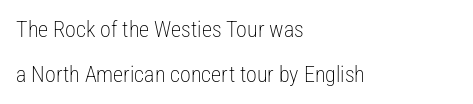
Descenders are the only things crossing below the line. This sample uses an upright cut, with every glyph sitting square on the baseline. Leading is clearly above the norm, producing a sparse column. This sample is left-justified, so line endings fall wherever the words run out. Observe the ordinary spacing: letters are neighbours, not strangers. Nothing heavy about these letters — not bold at all.
